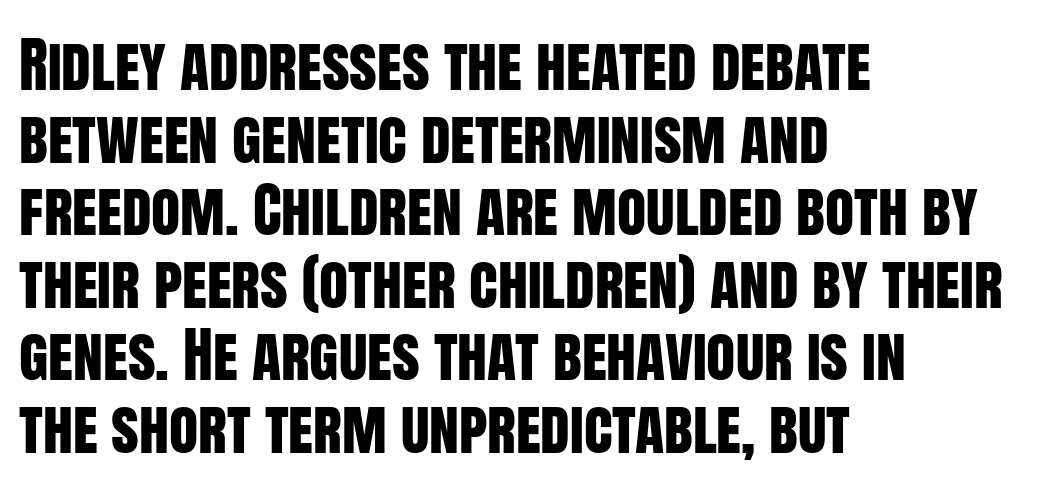
Q: Is the text italic (slanted)? A: No, it is upright.
Q: Is the typeface a serif or a sans-serif typeface? A: Sans-serif.
Q: Is the text underlined? A: No.
Q: How is the paragraph aligned? A: Left-aligned.
Q: Is the spacing between letters normal or unusually wide? A: Normal.
Q: Width (condensed, normal, or wide)? A: Condensed.
Q: Stroke contrast? A: Low.
Q: x-height? A: Large.
Q: Monospaced? A: No.
